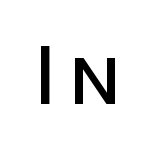
The image shows 78 px semibold sans-serif type, upright; set not underlined; low stroke contrast and a large x-height.
